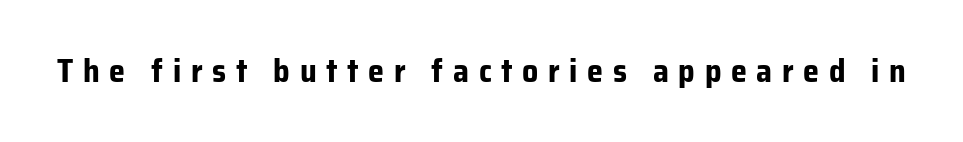
Is this a sans? Yes — the strokes have no serifs. Proportional: the letters do not fall into vertical columns. How are the letters spaced? Widely, with obvious added tracking. Check the space under the baseline: it is left empty.
